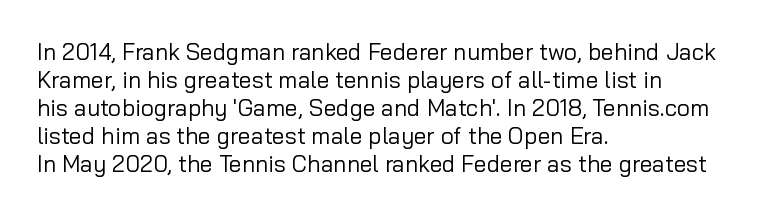
The image shows 23 px text type, upright; set left-aligned, line spacing 1.22x, normal letter spacing, not underlined.
